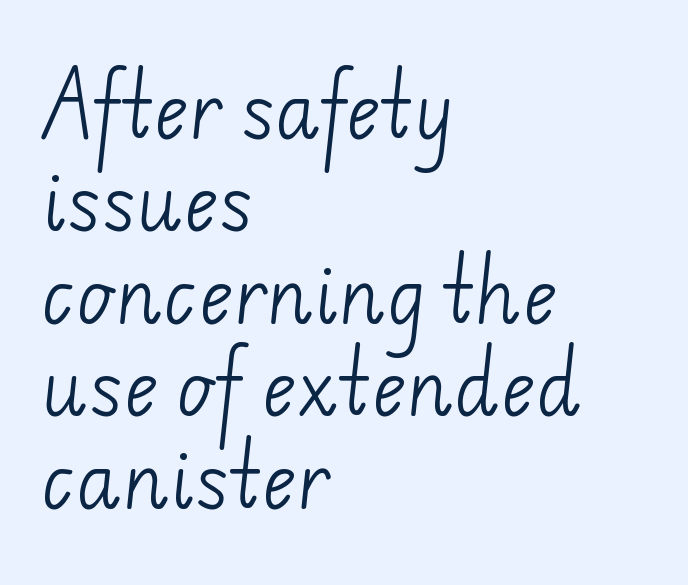
{"serif": "no", "bold": "no", "weight": "light", "width": "normal", "stroke_contrast": "low", "x_height": "small", "monospaced": "no", "underline": "no", "align": "left", "line_spacing": "normal", "line_spacing_ratio": 1.25, "letter_spacing": "normal", "letter_spacing_em": 0.0, "glyph_px": 74}
